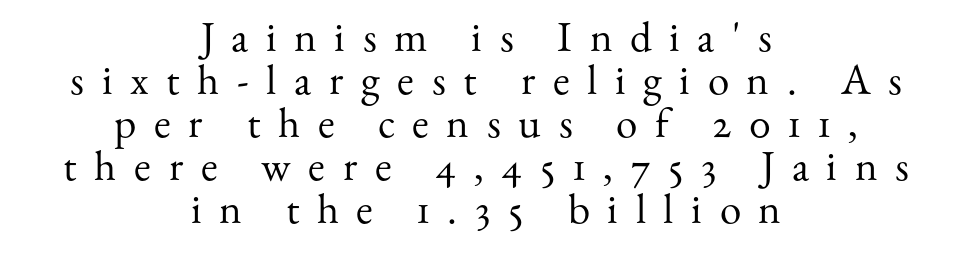
Q: Is the text bold? A: No.
Q: Is the text italic (slanted)? A: No, it is upright.
Q: Is the typeface a serif or a sans-serif typeface? A: Serif.
Q: Is the text underlined? A: No.
Q: How is the paragraph aligned? A: Centered.
Q: Is the spacing between letters normal or unusually wide? A: Unusually wide.
Q: Is the spacing between lines tight, normal or loose? A: Tight.
Q: Width (condensed, normal, or wide)? A: Normal.
Q: Stroke contrast? A: Medium.
Q: x-height? A: Small.
Q: Monospaced? A: No.
